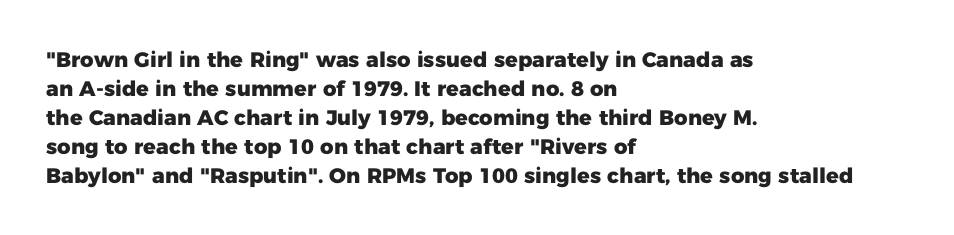
The image shows 21 px bold type, upright; set left-aligned, normal line spacing (1.38x), normal letter spacing, not underlined.
